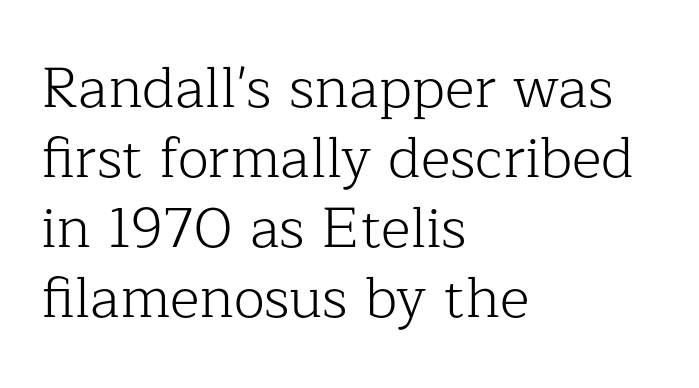
The image shows 57 px light serif type, upright; set left-aligned, line spacing 1.23x, normal letter spacing, not underlined; low stroke contrast and a medium x-height.
